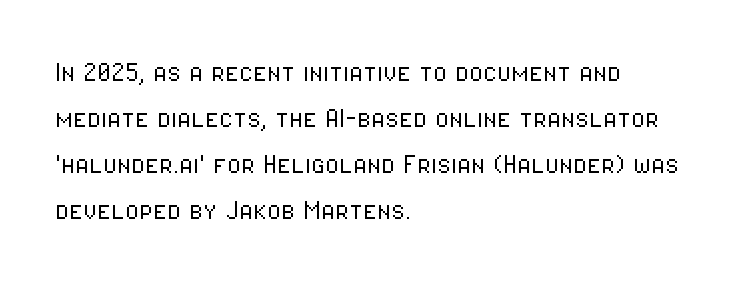
Q: Is the text bold? A: No.
Q: Is the text italic (slanted)? A: No, it is upright.
Q: Is the typeface a serif or a sans-serif typeface? A: Sans-serif.
Q: Is the text underlined? A: No.
Q: How is the paragraph aligned? A: Left-aligned.
Q: Is the spacing between letters normal or unusually wide? A: Normal.
Q: Is the spacing between lines tight, normal or loose? A: Normal.
Q: Width (condensed, normal, or wide)? A: Condensed.
Q: Stroke contrast? A: Low.
Q: x-height? A: Medium.
Q: Monospaced? A: No.
